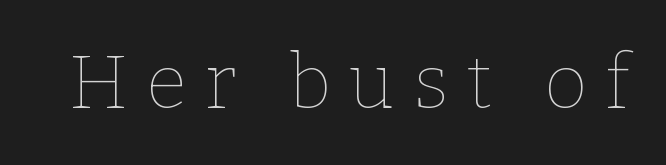
The image shows 75 px thin type, upright; set unusually wide letter spacing (+0.24 em), not underlined; low stroke contrast and a medium x-height.
